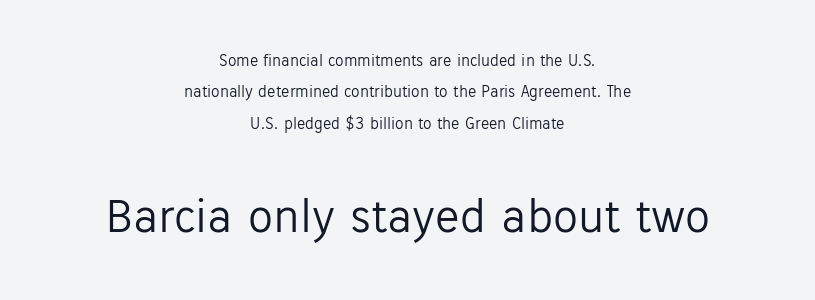
The image shows 50 px light sans-serif type, upright; set centered, line spacing 1.85x, normal letter spacing, not underlined; the second (bottom) block is 2.94x larger; low stroke contrast and a medium x-height.
